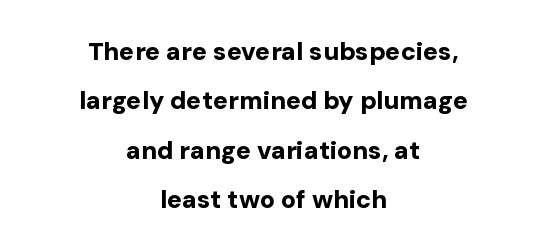
Q: Is the text bold? A: Yes.
Q: Is the text italic (slanted)? A: No, it is upright.
Q: Is the text underlined? A: No.
Q: How is the paragraph aligned? A: Centered.
Q: Is the spacing between letters normal or unusually wide? A: Normal.
Q: Is the spacing between lines tight, normal or loose? A: Loose.
